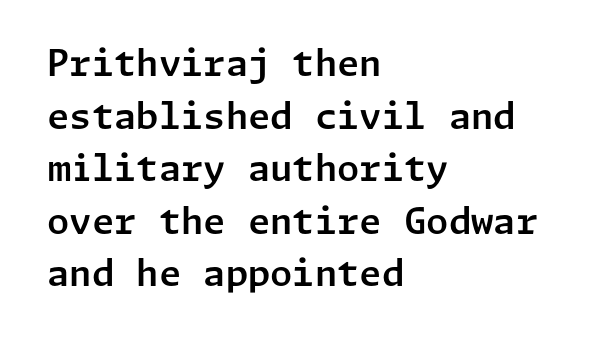
These lines sit exactly where default settings would place them. Each line starts at the same left margin while the right side varies. Vertical strokes here are truly vertical. The glyphs are unaccompanied by any horizontal stroke below them. The letterforms sit shoulder to shoulder at normal distance. The passage shown is typeset with a sans-serif family.
